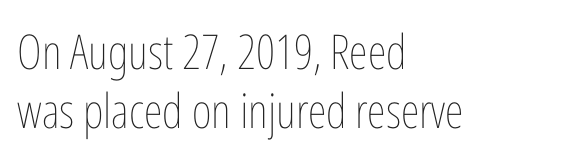
Q: Is the text bold? A: No.
Q: Is the text italic (slanted)? A: No, it is upright.
Q: Is the text underlined? A: No.
Q: How is the paragraph aligned? A: Left-aligned.
Q: Is the spacing between letters normal or unusually wide? A: Normal.
Q: Width (condensed, normal, or wide)? A: Condensed.
Q: Stroke contrast? A: Low.
Q: x-height? A: Medium.
Q: Monospaced? A: No.
